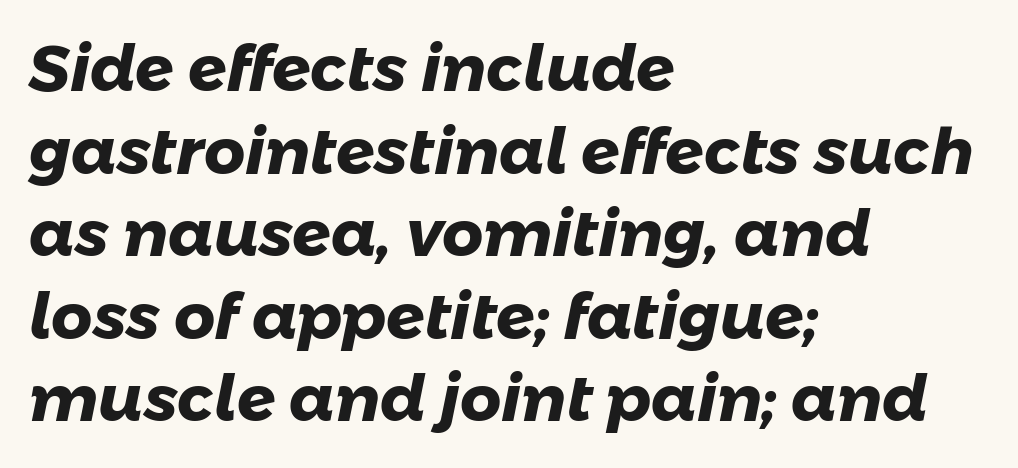
{"serif": "no", "bold": "yes", "weight": "heavy", "width": "normal", "stroke_contrast": "low", "x_height": "medium", "monospaced": "no", "underline": "no", "align": "left", "line_spacing": "normal", "line_spacing_ratio": 1.29, "letter_spacing": "normal", "letter_spacing_em": 0.0, "glyph_px": 64}
